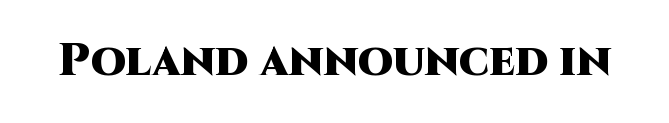
The tracking reads as untouched default to a designer's eye. Notice how the stems are strictly vertical — no italics here. Note: no serifs on the glyphs. The rendering uses natural spacing where letterforms have individual widths. Set as a true bold cut, around the 700 mark. The words here are not underlined.
